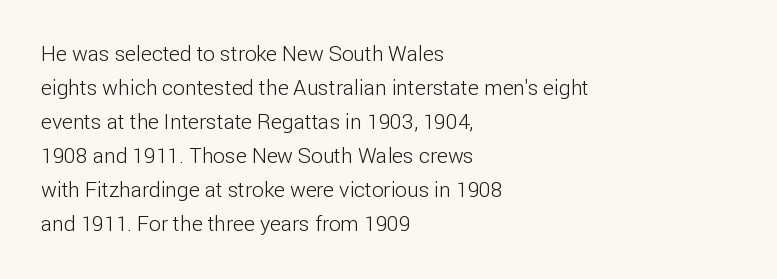
The paragraph has a hard left edge and a soft right edge. The specimen omits any rule beneath the text block's lines. Is the letter spacing exaggerated? No — it looks like the ordinary default. Is the type heavy? It reads as light-to-regular instead. Each new line begins a customary step beneath the previous one.
